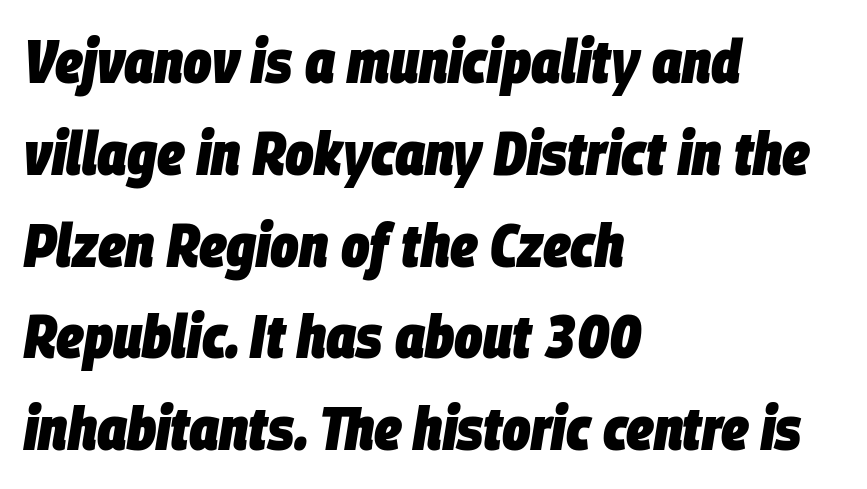
Q: Is the text bold? A: Yes.
Q: Is the text italic (slanted)? A: Yes, it leans right by about 9 degrees.
Q: Is the text underlined? A: No.
Q: How is the paragraph aligned? A: Left-aligned.
Q: Is the spacing between letters normal or unusually wide? A: Normal.
Q: Is the spacing between lines tight, normal or loose? A: Normal.
Q: Width (condensed, normal, or wide)? A: Condensed.
Q: Stroke contrast? A: Low.
Q: x-height? A: Large.
Q: Monospaced? A: No.
